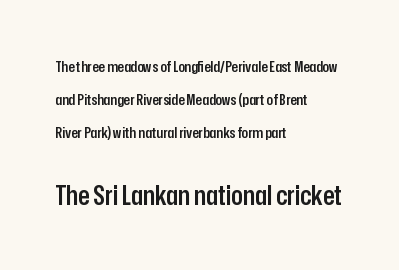
Q: Is the text bold? A: Semi-bold.
Q: Is the text italic (slanted)? A: No, it is upright.
Q: Is the text underlined? A: No.
Q: How is the paragraph aligned? A: Left-aligned.
Q: Is the spacing between letters normal or unusually wide? A: Normal.
Q: Is the spacing between lines tight, normal or loose? A: Loose.
Q: Which block of text is set in a larger size, the first (top) or the second (bottom)? A: The second (bottom) one.
